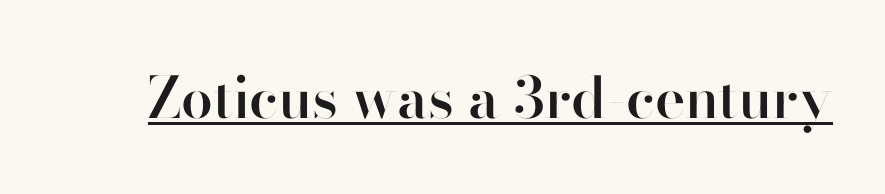
You can tell it's not italic because the verticals are truly vertical. Font category for this specimen: sans-serif. Is the type bold? Partly — it's a semibold, heavier than regular but not fully bold. A continuous stroke trails under the words, as in a hyperlink. Each letter keeps its own natural width here, so spacing adapts to shape. Nobody touched the tracking dial on this one.
